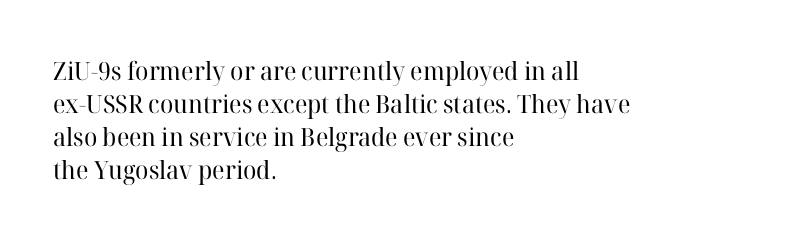
The setting favours the left margin, as ordinary paragraphs usually do. The letters stand upright; this is a roman face. Does the leading feel generous? No, just average. The passage shown has conventional tracking throughout. Each stroke keeps to a modest, everyday thickness or less.
